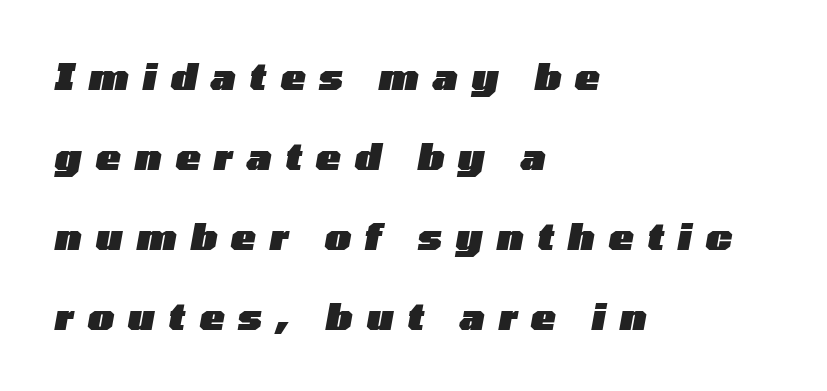
{"italic": "yes", "lean": "right", "slant_degrees": 10, "bold": "yes", "weight": "heavy", "width": "wide", "stroke_contrast": "low", "x_height": "medium", "monospaced": "no", "underline": "no", "align": "left", "line_spacing": "loose", "line_spacing_ratio": 2.16, "letter_spacing": "wide", "letter_spacing_em": 0.38, "glyph_px": 37}
